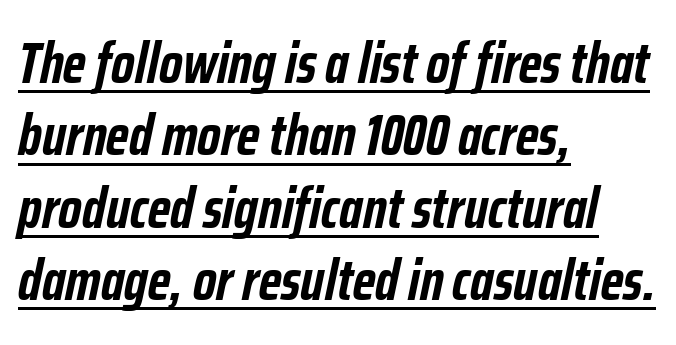
Q: Is the text bold? A: Yes.
Q: Is the text italic (slanted)? A: Yes, it leans right by about 12 degrees.
Q: Is the text underlined? A: Yes.
Q: How is the paragraph aligned? A: Left-aligned.
Q: Is the spacing between letters normal or unusually wide? A: Normal.
Q: Is the spacing between lines tight, normal or loose? A: Normal.
Q: Width (condensed, normal, or wide)? A: Condensed.
Q: Stroke contrast? A: Low.
Q: x-height? A: Medium.
Q: Monospaced? A: No.
